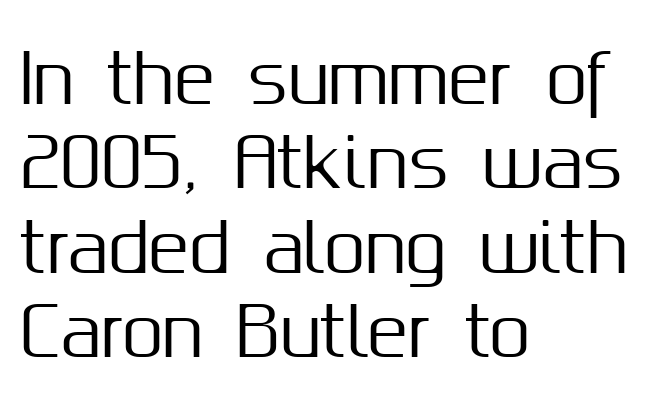
Q: Is the text italic (slanted)? A: No, it is upright.
Q: Is the typeface a serif or a sans-serif typeface? A: Sans-serif.
Q: Is the text underlined? A: No.
Q: How is the paragraph aligned? A: Left-aligned.
Q: Is the spacing between letters normal or unusually wide? A: Normal.
Q: Is the spacing between lines tight, normal or loose? A: Normal.
Q: Width (condensed, normal, or wide)? A: Normal.
Q: Stroke contrast? A: Medium.
Q: x-height? A: Medium.
Q: Monospaced? A: No.
